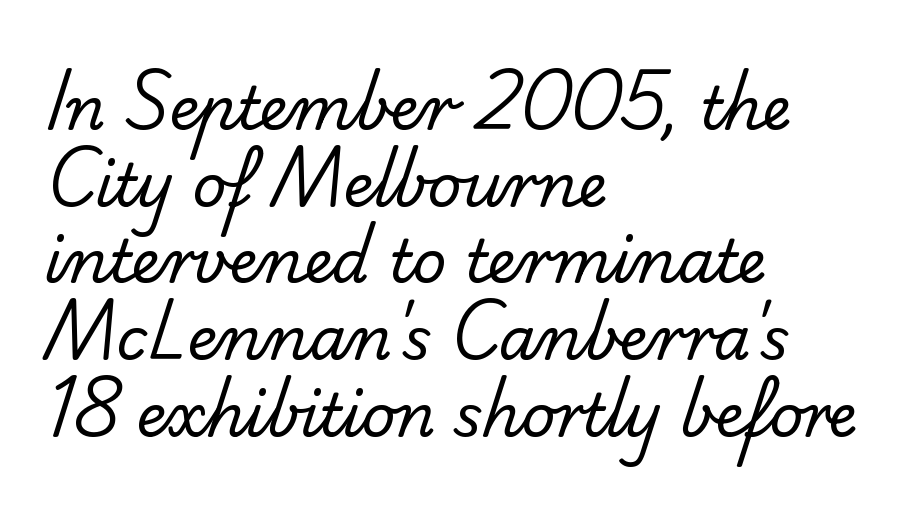
The image shows 59 px regular-weight sans-serif type; set left-aligned, normal line spacing (1.3x), normal letter spacing, not underlined; low stroke contrast and a small x-height.
